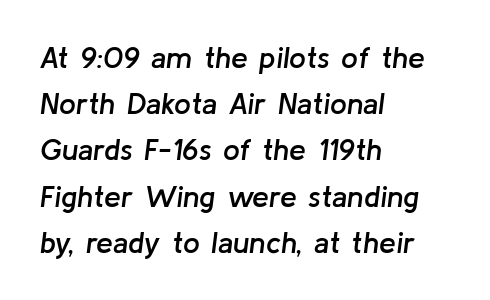
Compared with ordinary roman type, these characters are visibly tilted. One-word summary of the alignment: left. Students, note that the glyphs here touch the page at normal intervals. A clean baseline with only descenders dipping below it.
